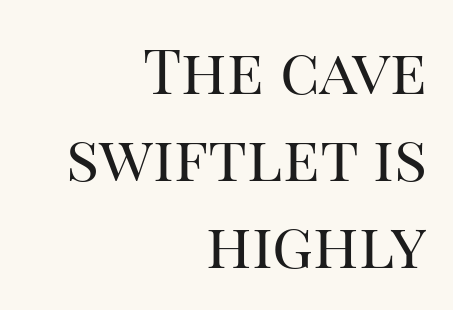
The image shows 62 px regular-weight serif type, upright; set right-aligned, normal line spacing (1.4x), normal letter spacing, not underlined; high stroke contrast and a large x-height.
